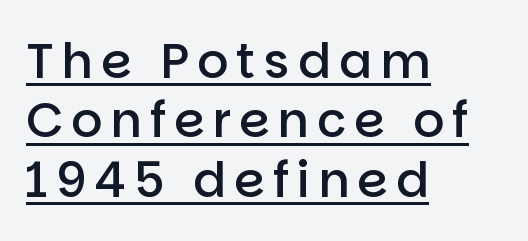
Q: Is the text bold? A: Semi-bold.
Q: Is the text italic (slanted)? A: No, it is upright.
Q: Is the typeface a serif or a sans-serif typeface? A: Sans-serif.
Q: Is the text underlined? A: Yes.
Q: How is the paragraph aligned? A: Left-aligned.
Q: Width (condensed, normal, or wide)? A: Normal.
Q: Stroke contrast? A: Low.
Q: x-height? A: Large.
Q: Monospaced? A: No.
